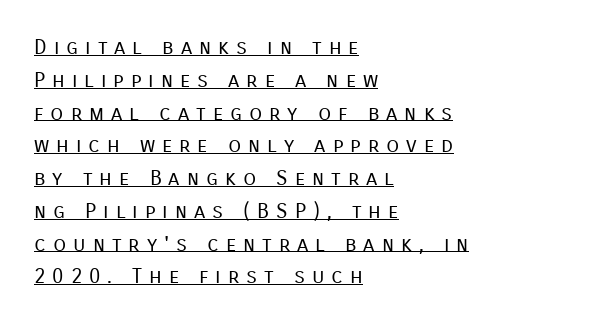
Does extra space separate the letters? Yes, quite a lot of it. Does the leading feel generous? No, just average. Looks like someone drew a line under every word here. Weight: in the light-to-regular range. Notice how the passage keeps a crisp vertical edge on the left only. The type sits square on the baseline with zero lean.
